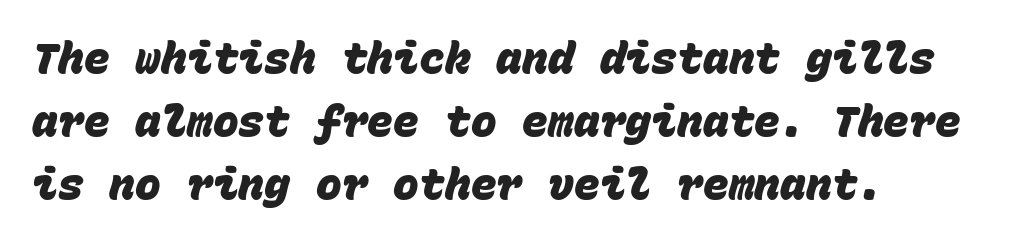
Nothing sits at the stroke ends, so this counts as sans-serif. Glance below the letters and you will spot only blank space. Notice how the passage keeps a crisp vertical edge on the left only. A normal amount of white space separates one row of letters from the next. These lines carry a lot of weight — the face is fully bold. Compared with typical body copy, the letter spacing here is the same.
